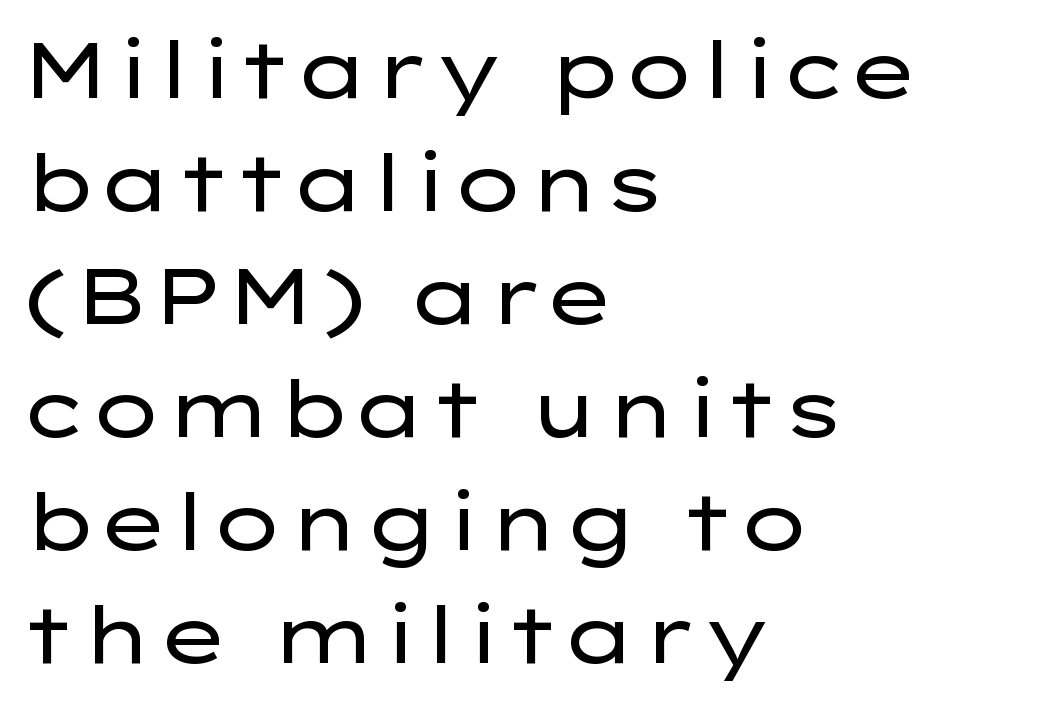
Q: Is the text bold? A: No.
Q: Is the text italic (slanted)? A: No, it is upright.
Q: Is the typeface a serif or a sans-serif typeface? A: Sans-serif.
Q: Is the text underlined? A: No.
Q: How is the paragraph aligned? A: Left-aligned.
Q: Is the spacing between letters normal or unusually wide? A: Normal.
Q: Is the spacing between lines tight, normal or loose? A: Normal.
Q: Width (condensed, normal, or wide)? A: Wide.
Q: Stroke contrast? A: Low.
Q: x-height? A: Medium.
Q: Monospaced? A: No.
